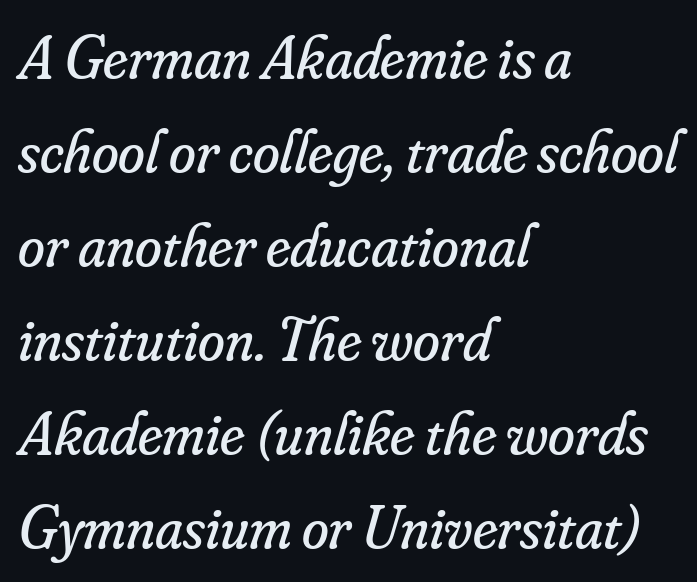
The weight tops out at a normal text grade. This sample is left-justified, so line endings fall wherever the words run out. Descender tails drop into unmarked territory. The horizontal fit of the characters is conventional and even. Successive baselines arrive at the customary interval. These lines are rendered in a variable-pitch font.
